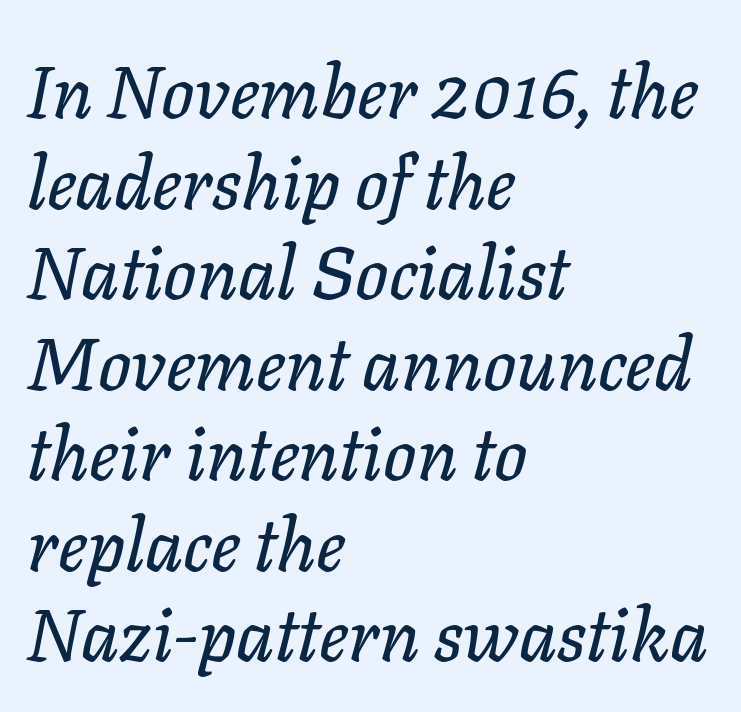
Q: Is the text italic (slanted)? A: Yes, it leans right by about 11 degrees.
Q: Is the text underlined? A: No.
Q: How is the paragraph aligned? A: Left-aligned.
Q: Is the spacing between letters normal or unusually wide? A: Normal.
Q: Width (condensed, normal, or wide)? A: Normal.
Q: Stroke contrast? A: Low.
Q: x-height? A: Medium.
Q: Monospaced? A: No.
